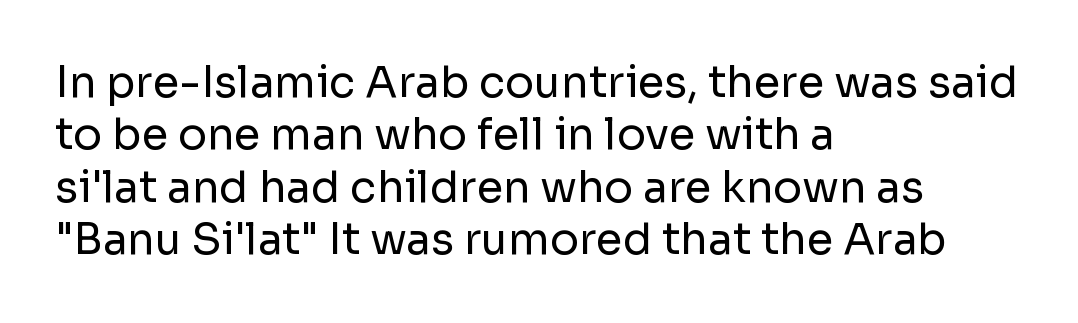
{"serif": "no", "italic": "no", "bold": "no", "weight": "regular", "width": "normal", "stroke_contrast": "low", "x_height": "medium", "monospaced": "no", "underline": "no", "align": "left", "line_spacing_ratio": 1.22, "letter_spacing": "normal", "letter_spacing_em": 0.0, "glyph_px": 43}
